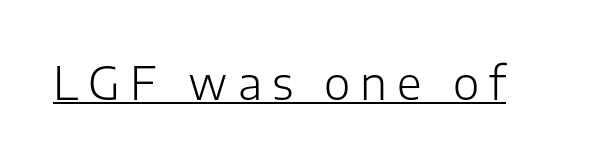
The image shows 45 px light sans-serif type, upright; set unusually wide letter spacing (+0.22 em), underlined; low stroke contrast and a medium x-height.
